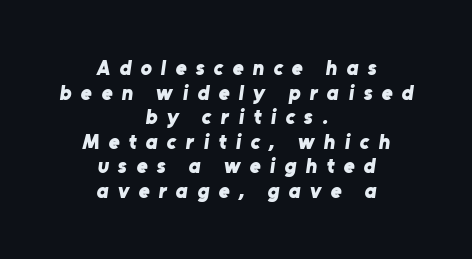
Where is the straight margin? There isn't one; the lines are centered. The gaps between neighbouring characters are conspicuously large. Pretty heavy lettering here — definitely bold. The specimen omits any rule beneath the text block's lines.
